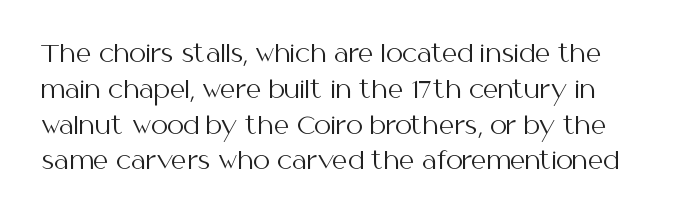
Q: Is the text bold? A: No.
Q: Is the text italic (slanted)? A: No, it is upright.
Q: Is the text underlined? A: No.
Q: Is the spacing between letters normal or unusually wide? A: Normal.
Q: Is the spacing between lines tight, normal or loose? A: Normal.
